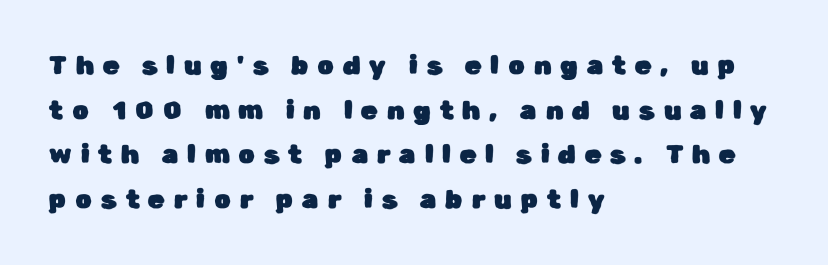
{"italic": "no", "underline": "no", "align": "left", "line_spacing_ratio": 1.72, "letter_spacing": "wide", "letter_spacing_em": 0.35, "glyph_px": 26}
